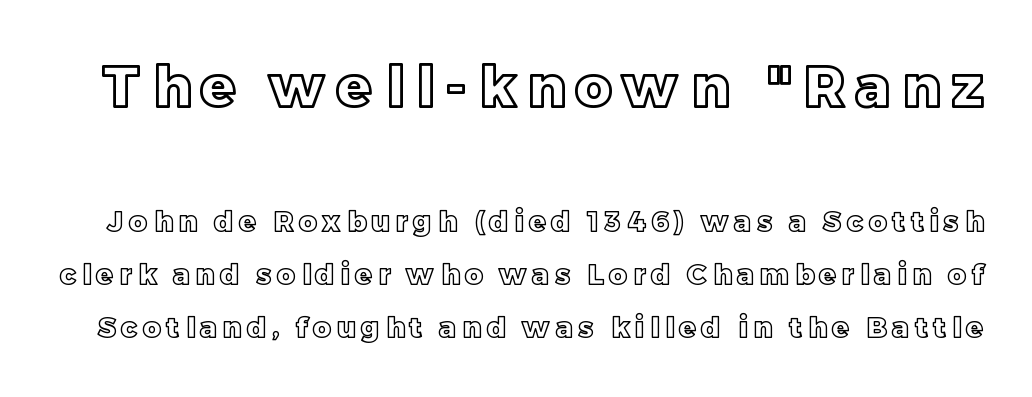
The image shows 57 px text type, upright; set line spacing 1.89x, unusually wide letter spacing (+0.2 em), not underlined; the first (top) block is 2.04x larger; a large x-height.
